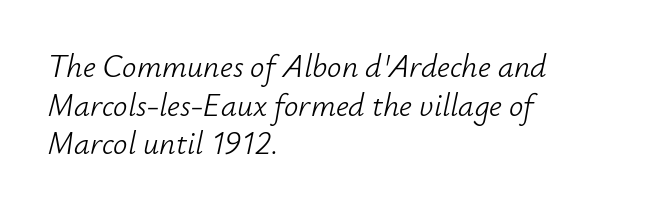
Q: Is the text bold? A: No.
Q: Is the text italic (slanted)? A: Yes, it leans right by about 12 degrees.
Q: Is the text underlined? A: No.
Q: How is the paragraph aligned? A: Left-aligned.
Q: Is the spacing between letters normal or unusually wide? A: Normal.
Q: Width (condensed, normal, or wide)? A: Normal.
Q: Stroke contrast? A: Low.
Q: x-height? A: Small.
Q: Monospaced? A: No.
